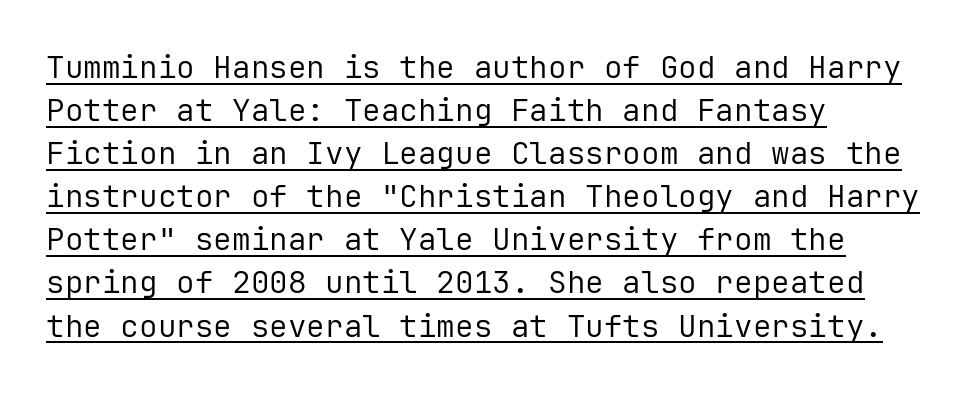
{"serif": "no", "italic": "no", "bold": "no", "weight": "regular", "width": "normal", "stroke_contrast": "low", "x_height": "medium", "monospaced": "yes", "underline": "yes", "align": "left", "line_spacing": "normal", "line_spacing_ratio": 1.39, "letter_spacing": "normal", "letter_spacing_em": 0.0, "glyph_px": 31}
